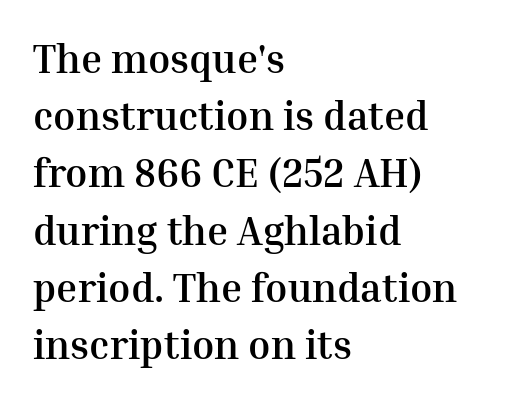
The image shows 40 px semibold serif type, upright; set left-aligned, normal line spacing (1.43x), normal letter spacing, not underlined; medium stroke contrast and a medium x-height.
